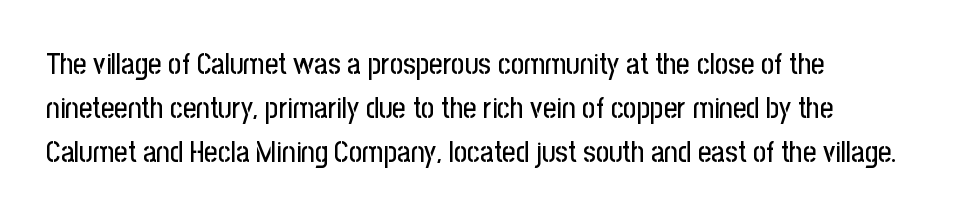
Underlining? Definitely not there. Unlike italic type, these characters show no tilt at all. Each new line begins a customary step beneath the previous one. Stroke terminals: plain, sans-serif.
